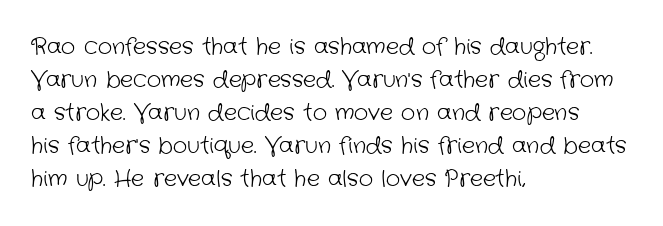
Students, note that the glyphs here touch the page at normal intervals. The lines are quadded left. Weight: not bold — regular or lighter. Vertically, the passage feels balanced, rows spaced as you'd expect. The baseline area is clear.
